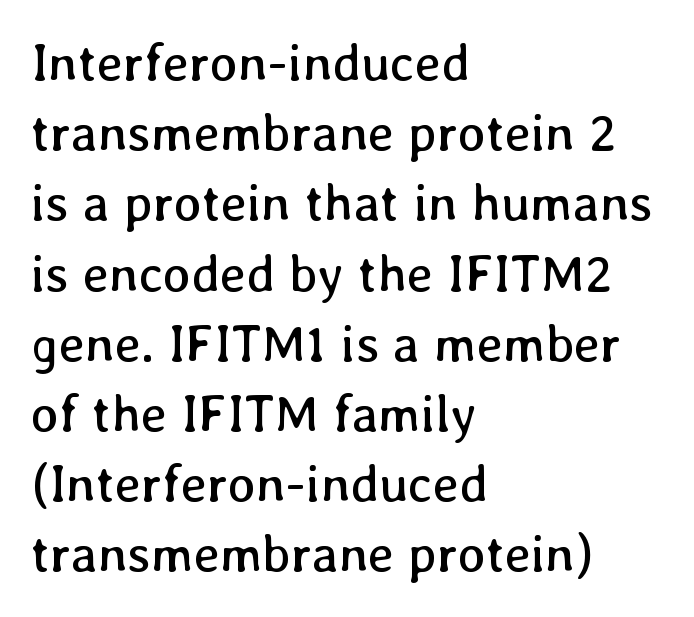
Honestly, there is no underline to notice here at all. The rows are spaced the way most documents space them. Visually the block forms a straight wall on the left and a jagged coastline on the right. Tracking value appears to be zero — textbook default spacing. Vertical stems look standard width or narrower in stroke.
